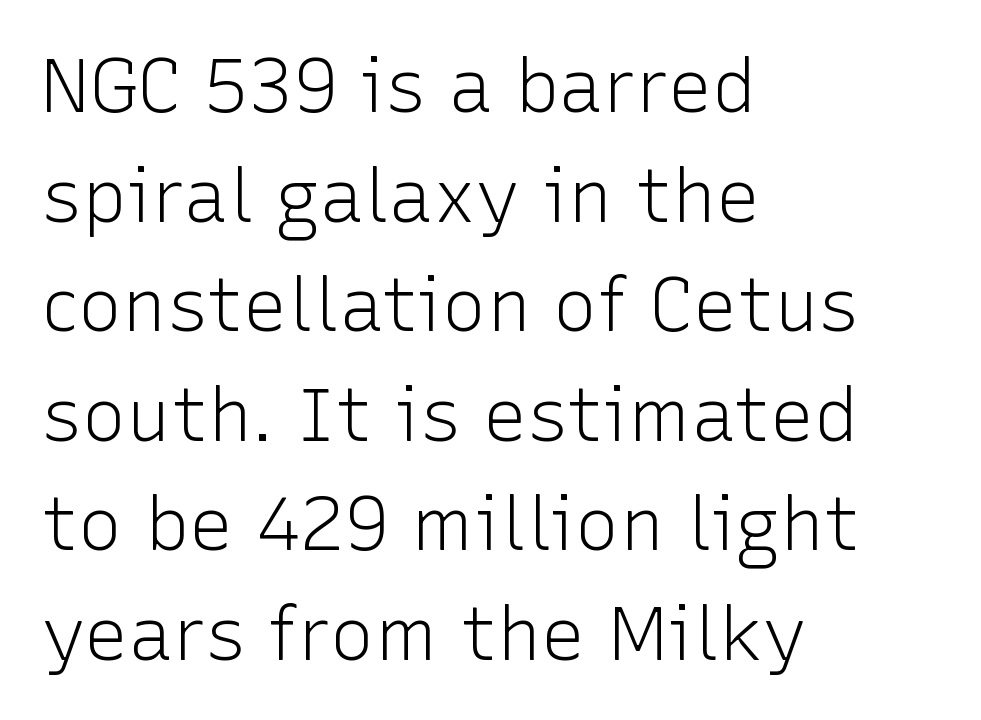
The image shows 74 px light sans-serif type, upright; set left-aligned, normal line spacing (1.48x), normal letter spacing, not underlined; low stroke contrast and a medium x-height.
